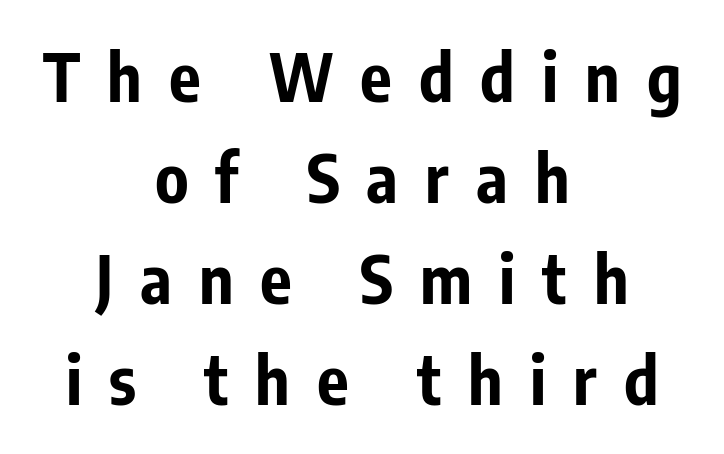
{"serif": "no", "italic": "no", "bold": "yes", "weight": "bold", "width": "condensed", "stroke_contrast": "low", "x_height": "medium", "monospaced": "no", "underline": "no", "align": "center", "line_spacing": "normal", "line_spacing_ratio": 1.53, "letter_spacing": "wide", "letter_spacing_em": 0.41, "glyph_px": 66}
